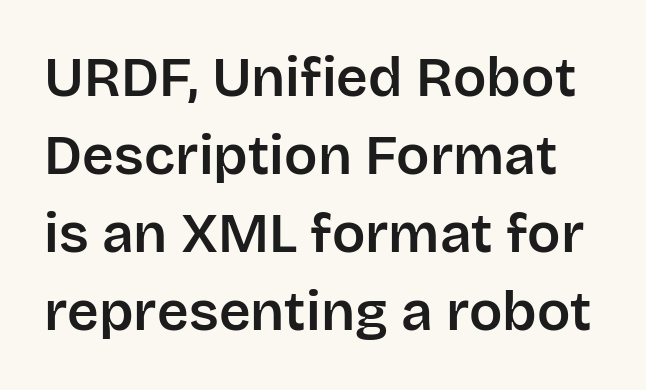
Q: Is the text italic (slanted)? A: No, it is upright.
Q: Is the typeface a serif or a sans-serif typeface? A: Sans-serif.
Q: Is the text underlined? A: No.
Q: Is the spacing between letters normal or unusually wide? A: Normal.
Q: Is the spacing between lines tight, normal or loose? A: Normal.
Q: Width (condensed, normal, or wide)? A: Normal.
Q: Stroke contrast? A: Low.
Q: x-height? A: Large.
Q: Monospaced? A: No.
